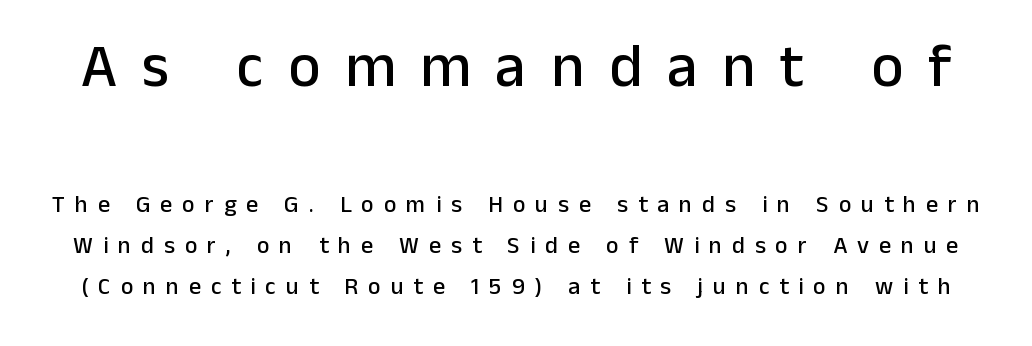
Q: Is the text italic (slanted)? A: No, it is upright.
Q: Is the typeface a serif or a sans-serif typeface? A: Sans-serif.
Q: Is the text underlined? A: No.
Q: Is the spacing between letters normal or unusually wide? A: Unusually wide.
Q: Which block of text is set in a larger size, the first (top) or the second (bottom)? A: The first (top) one.
Q: Width (condensed, normal, or wide)? A: Normal.
Q: Stroke contrast? A: Low.
Q: x-height? A: Medium.
Q: Monospaced? A: No.
